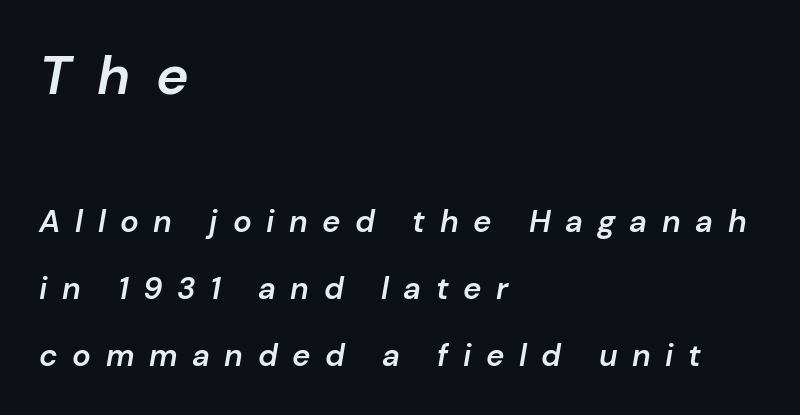
Q: Is the text bold? A: Semi-bold.
Q: Is the text italic (slanted)? A: Yes, it leans right by about 10 degrees.
Q: Is the text underlined? A: No.
Q: How is the paragraph aligned? A: Left-aligned.
Q: Is the spacing between letters normal or unusually wide? A: Unusually wide.
Q: Is the spacing between lines tight, normal or loose? A: Loose.
Q: Which block of text is set in a larger size, the first (top) or the second (bottom)? A: The first (top) one.
Q: Width (condensed, normal, or wide)? A: Normal.
Q: Stroke contrast? A: Low.
Q: x-height? A: Medium.
Q: Monospaced? A: No.
